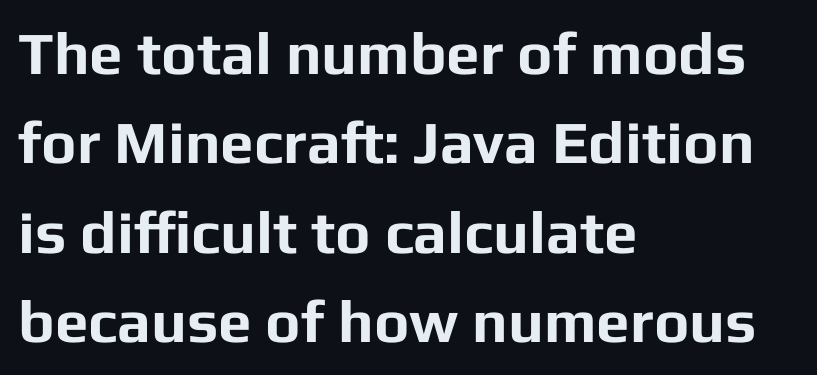
The letters advance in unequal steps, a hallmark of proportional type. Each new line begins a customary step beneath the previous one. Posture: vertical. A clean baseline with only descenders dipping below it. Compared with an ordinary text face, these strokes are far heavier — a full bold.
